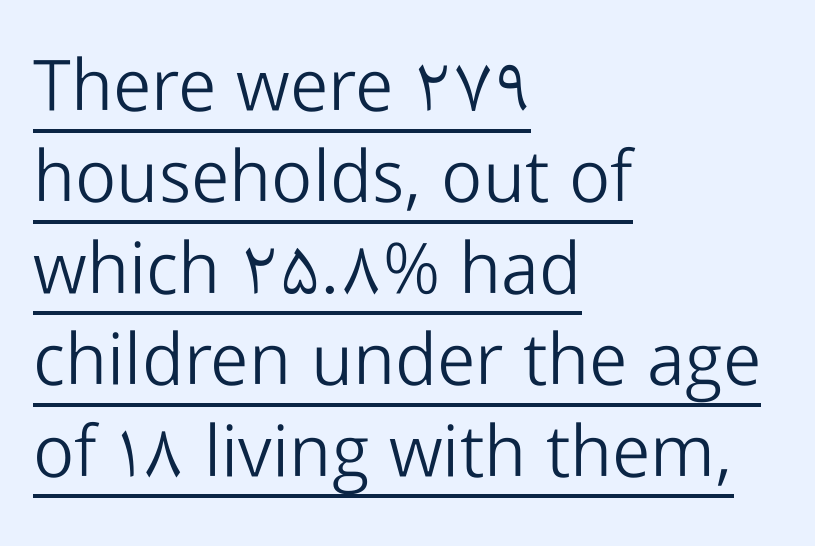
Leading: standard. Type style note: lacks serifs. Caption: standard tracking, unaltered. These lines are set flush left with a ragged right edge. The face used here appears with an underline applied. This sample has the flowing, uneven cadence of proportional lettering.
